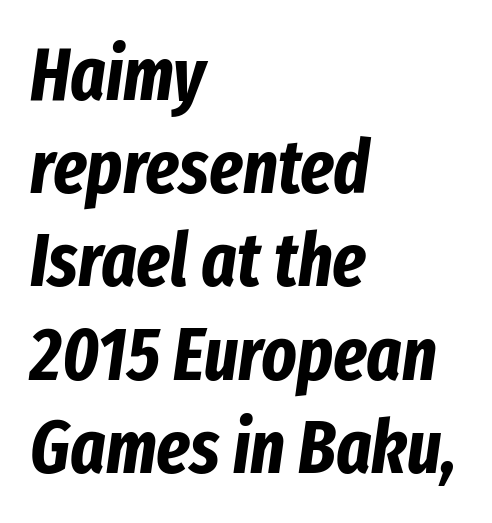
{"italic": "yes", "lean": "right", "slant_degrees": 8, "bold": "yes", "weight": "bold", "width": "condensed", "stroke_contrast": "low", "x_height": "medium", "monospaced": "no", "underline": "no", "align": "left", "line_spacing": "normal", "line_spacing_ratio": 1.26, "letter_spacing": "normal", "letter_spacing_em": 0.0, "glyph_px": 74}
